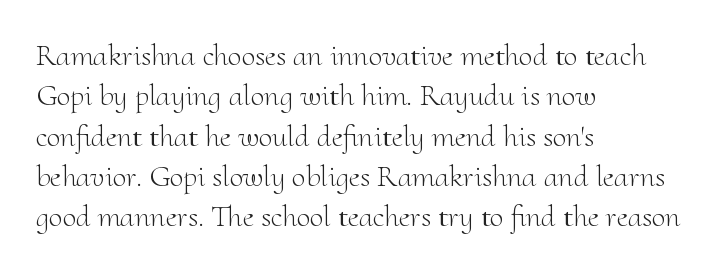
{"serif": "yes", "italic": "no", "bold": "no", "weight": "light", "width": "normal", "stroke_contrast": "medium", "x_height": "small", "monospaced": "no", "underline": "no", "align": "left", "line_spacing": "normal", "line_spacing_ratio": 1.3, "letter_spacing": "normal", "letter_spacing_em": 0.0, "glyph_px": 31}
